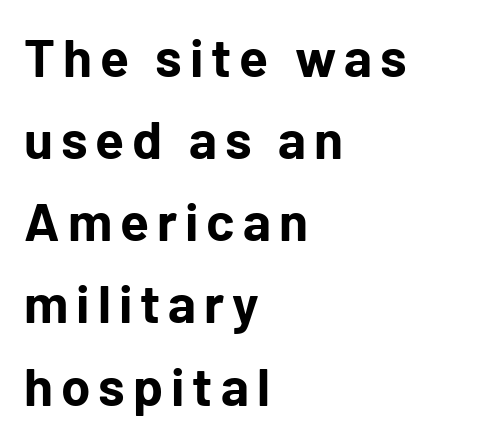
This is sans-serif lettering, the kind often seen on screens and signage. Strokes here are thick enough to call this a true bold. The strip under each line holds only bare page. Looks like regular typesetting: each glyph gets only the width it needs.
